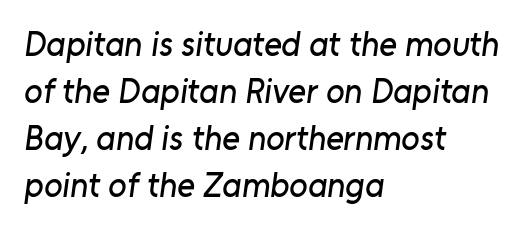
Reading down the block, your eye returns to a fixed left position each line. What stands out about the letter spacing? Nothing — it is the standard amount. No word sits above an underline. Horizontal bands of white between lines are of average thickness. Do the characters align in a grid? No, the font is proportional. A sans-serif font was chosen for this passage.
